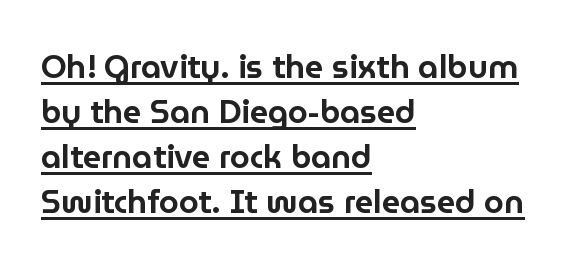
Q: Is the text italic (slanted)? A: No, it is upright.
Q: Is the typeface a serif or a sans-serif typeface? A: Sans-serif.
Q: Is the text underlined? A: Yes.
Q: How is the paragraph aligned? A: Left-aligned.
Q: Is the spacing between letters normal or unusually wide? A: Normal.
Q: Is the spacing between lines tight, normal or loose? A: Normal.
Q: Width (condensed, normal, or wide)? A: Normal.
Q: Stroke contrast? A: Low.
Q: x-height? A: Medium.
Q: Monospaced? A: No.
